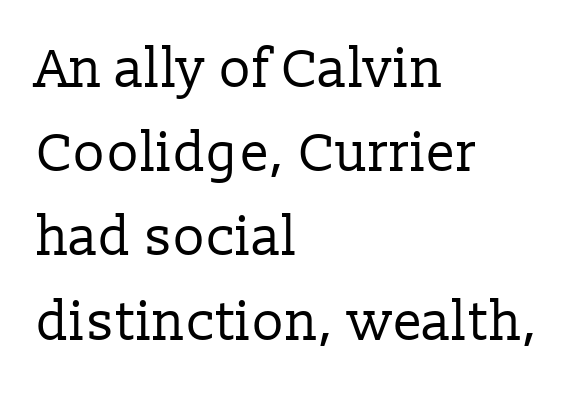
{"serif": "yes", "italic": "no", "bold": "no", "weight": "regular", "width": "normal", "stroke_contrast": "low", "x_height": "medium", "monospaced": "no", "underline": "no", "align": "left", "line_spacing": "normal", "line_spacing_ratio": 1.56, "letter_spacing": "normal", "letter_spacing_em": 0.0, "glyph_px": 54}
